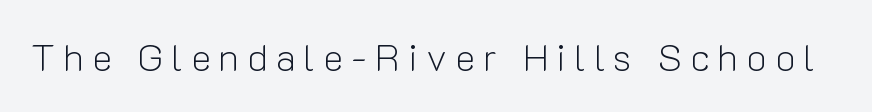
Grotesque or geometric, the face here clearly has no serifs. Letters rest on an invisible, unmarked baseline. Look at the tracking — it's clearly loosened, letters drifting apart. The letters advance in unequal steps, a hallmark of proportional type. On a weight scale, this lands at 450 or below.
